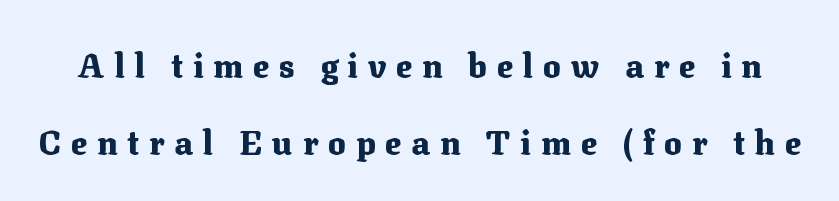
The image shows 33 px heavy serif type, upright; set loose line spacing (2.32x), unusually wide letter spacing (+0.3 em), not underlined; medium stroke contrast and a medium x-height.
